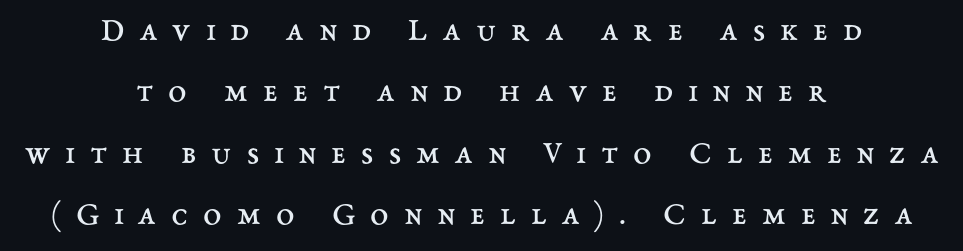
The image shows 33 px regular-weight type, upright; set centered, line spacing 1.86x, unusually wide letter spacing (+0.46 em), not underlined; medium stroke contrast and a medium x-height.
